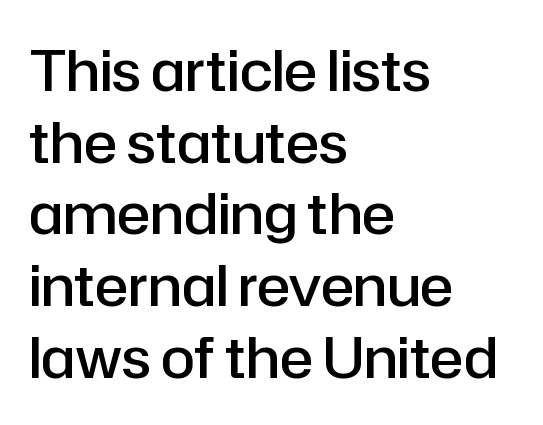
{"serif": "no", "italic": "no", "bold": "semi", "weight": "semibold", "width": "normal", "stroke_contrast": "low", "x_height": "medium", "monospaced": "no", "underline": "no", "align": "left", "line_spacing": "normal", "line_spacing_ratio": 1.28, "letter_spacing": "normal", "letter_spacing_em": 0.0, "glyph_px": 56}
